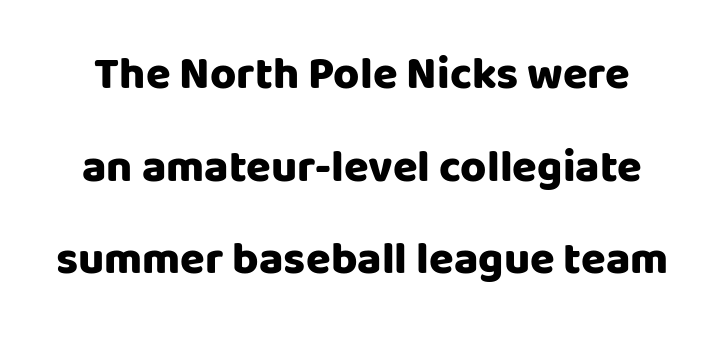
Q: Is the text bold? A: Yes.
Q: Is the text italic (slanted)? A: No, it is upright.
Q: Is the typeface a serif or a sans-serif typeface? A: Sans-serif.
Q: Is the text underlined? A: No.
Q: Is the spacing between letters normal or unusually wide? A: Normal.
Q: Is the spacing between lines tight, normal or loose? A: Loose.
Q: Width (condensed, normal, or wide)? A: Normal.
Q: Stroke contrast? A: Low.
Q: x-height? A: Large.
Q: Monospaced? A: No.
